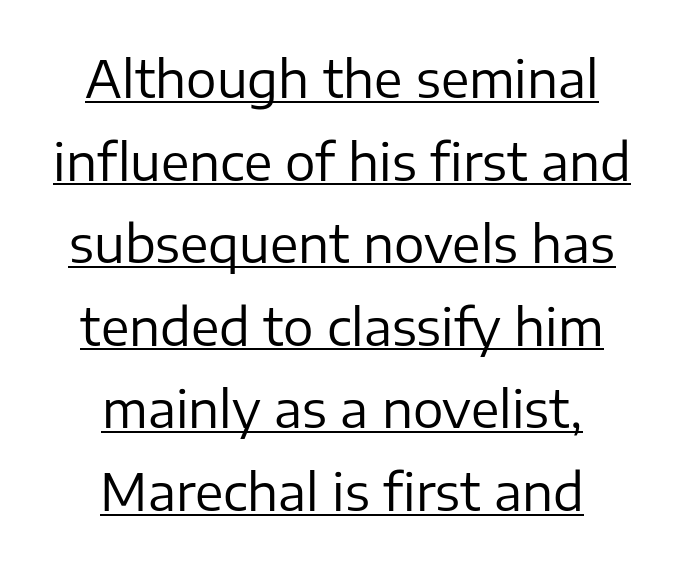
Think standard paragraph weight, or any step lighter than that. If you folded the block vertically in half, each line would mirror itself in length. Nothing sits at the stroke ends, so this counts as sans-serif. The rendered words wear a rule along their underside. The specimen reads as upright at a glance. Summary of vertical rhythm: regular, with standard interline spacing.
